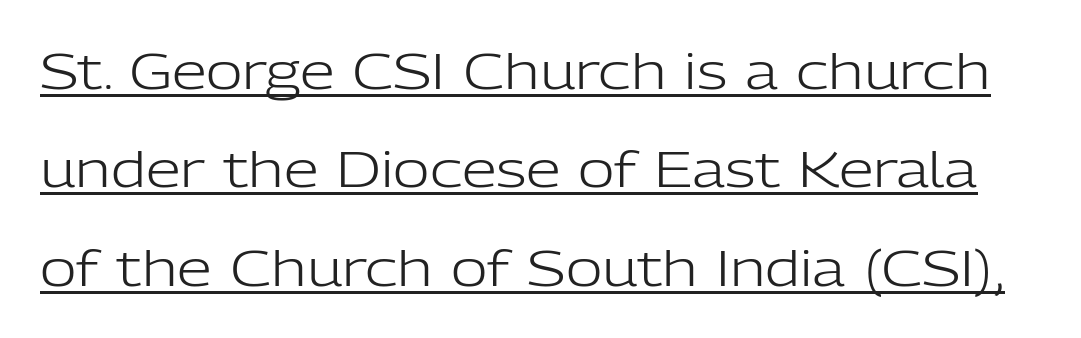
Is there any slant? The stems are plumb. What's the leading like? Stretched, with rows far apart. What decoration does the sample have? An underline. Note the varied advance widths — an 'i' is clearly narrower than an 'm'. The characters are drawn with everyday or finer stroke widths.
